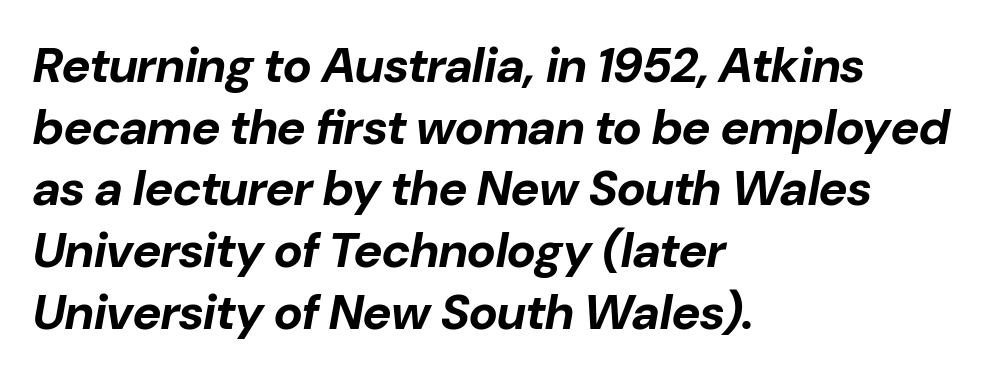
{"italic": "yes", "lean": "right", "slant_degrees": 10, "bold": "yes", "weight": "bold", "width": "normal", "stroke_contrast": "low", "x_height": "medium", "monospaced": "no", "underline": "no", "align": "left", "line_spacing": "normal", "line_spacing_ratio": 1.26, "letter_spacing": "normal", "letter_spacing_em": 0.0, "glyph_px": 49}
